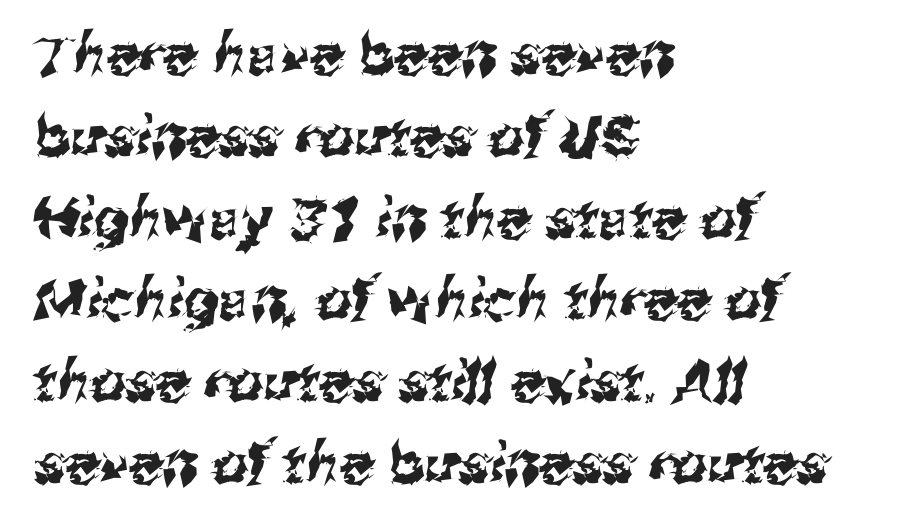
{"serif": "no", "width": "normal", "stroke_contrast": "medium", "x_height": "medium", "monospaced": "no", "underline": "no", "align": "left", "line_spacing": "normal", "line_spacing_ratio": 1.46, "letter_spacing": "normal", "letter_spacing_em": 0.0, "glyph_px": 56}
